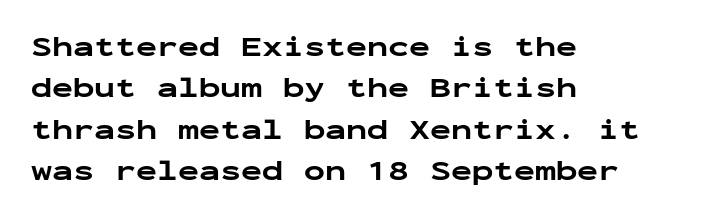
The image shows 28 px bold, wide sans-serif type, upright, monospaced; set left-aligned, normal line spacing (1.48x), normal letter spacing, not underlined; low stroke contrast and a medium x-height.
